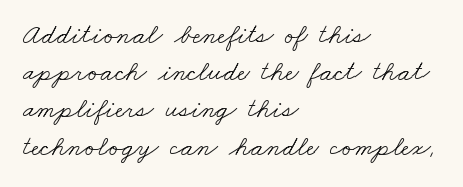
Q: Is the text bold? A: No.
Q: Is the typeface a serif or a sans-serif typeface? A: Serif.
Q: Is the text underlined? A: No.
Q: How is the paragraph aligned? A: Left-aligned.
Q: Is the spacing between letters normal or unusually wide? A: Normal.
Q: Is the spacing between lines tight, normal or loose? A: Normal.
Q: Width (condensed, normal, or wide)? A: Wide.
Q: Stroke contrast? A: Low.
Q: x-height? A: Small.
Q: Monospaced? A: No.
